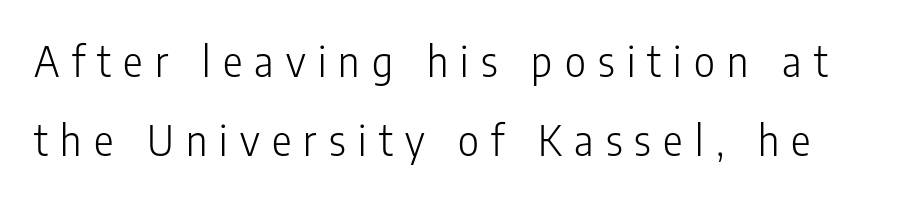
The image shows 41 px light, condensed sans-serif type, upright; set loose line spacing (1.92x), unusually wide letter spacing (+0.3 em), not underlined; low stroke contrast and a medium x-height.
